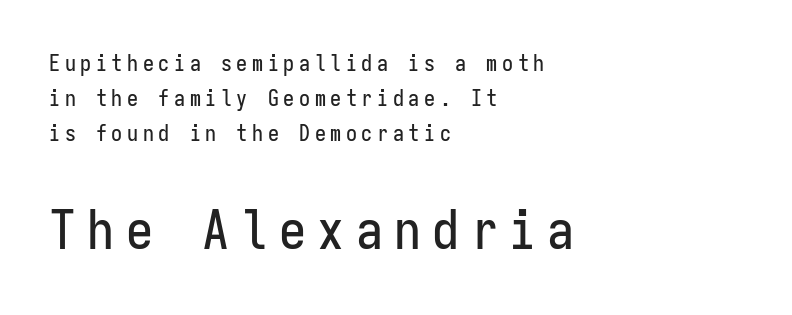
{"serif": "no", "italic": "no", "width": "condensed", "stroke_contrast": "low", "x_height": "medium", "monospaced": "yes", "underline": "no", "align": "left", "line_spacing": "normal", "line_spacing_ratio": 1.58, "letter_spacing": "wide", "letter_spacing_em": 0.21, "larger_block": "second", "size_ratio": 2.45, "glyph_px": 54}
